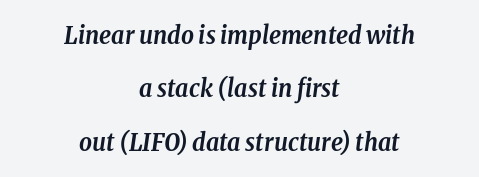
{"italic": "yes", "lean": "right", "slant_degrees": 8, "bold": "yes", "underline": "no", "align": "center", "line_spacing": "loose", "line_spacing_ratio": 2.14, "letter_spacing": "normal", "letter_spacing_em": 0.0, "glyph_px": 25}
